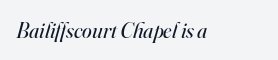
{"italic": "yes", "lean": "right", "slant_degrees": 16, "bold": "no", "underline": "no", "letter_spacing": "normal", "letter_spacing_em": 0.0, "glyph_px": 22}
